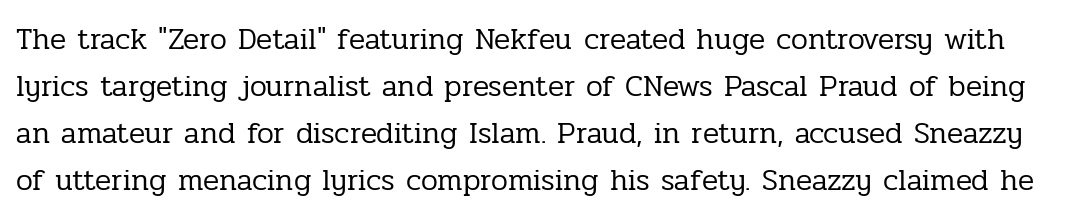
The image shows 30 px regular-weight serif type, upright; set normal line spacing (1.57x), normal letter spacing, not underlined; low stroke contrast and a medium x-height.
